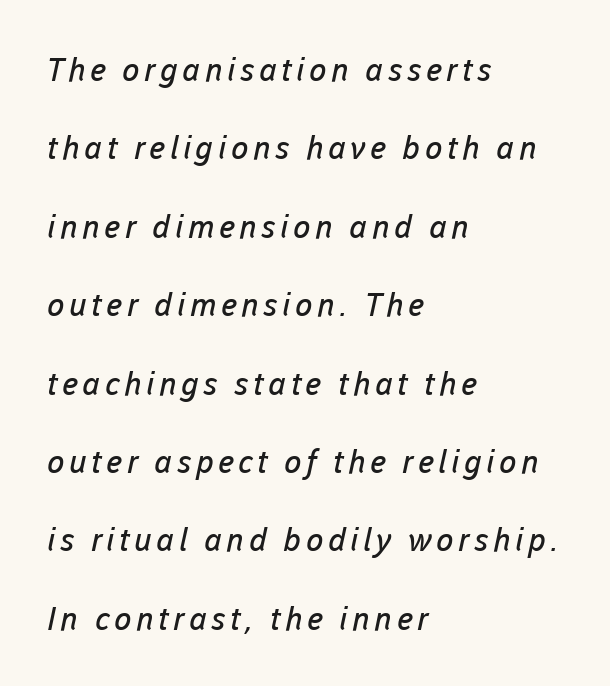
The image shows 32 px regular-weight sans-serif type; set left-aligned, loose line spacing (2.45x), not underlined; low stroke contrast and a medium x-height.
